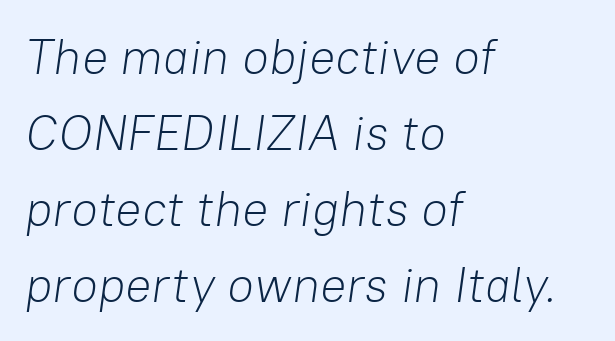
Q: Is the text bold? A: No.
Q: Is the text italic (slanted)? A: Yes, it leans right by about 8 degrees.
Q: Is the text underlined? A: No.
Q: How is the paragraph aligned? A: Left-aligned.
Q: Is the spacing between letters normal or unusually wide? A: Normal.
Q: Is the spacing between lines tight, normal or loose? A: Normal.
Q: Width (condensed, normal, or wide)? A: Normal.
Q: Stroke contrast? A: Low.
Q: x-height? A: Medium.
Q: Monospaced? A: No.
